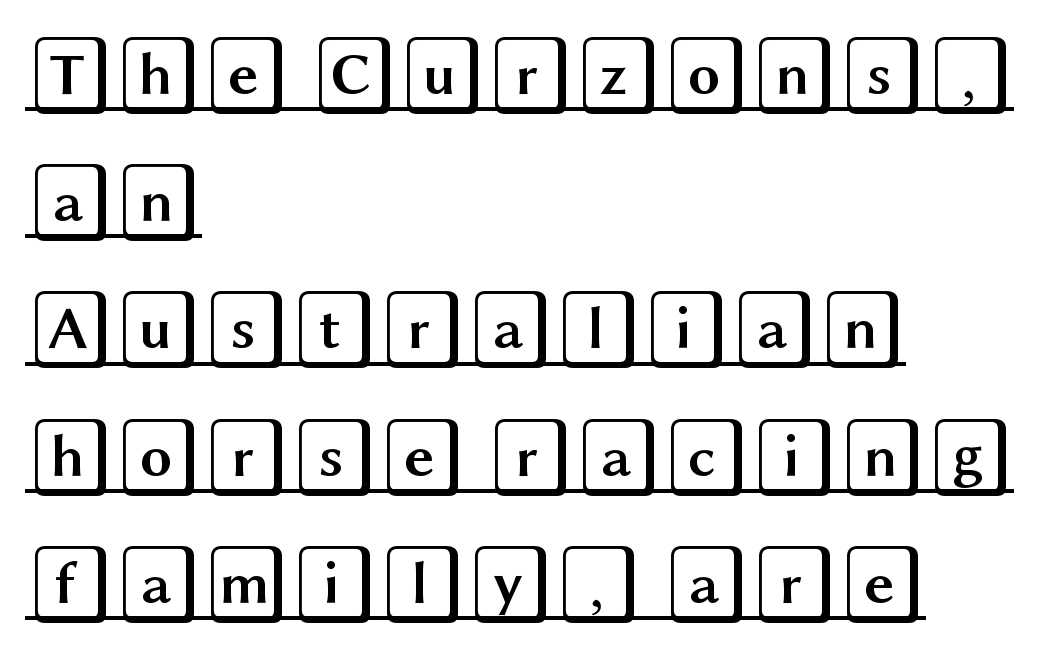
Q: Is the text italic (slanted)? A: No, it is upright.
Q: Is the text underlined? A: Yes.
Q: How is the paragraph aligned? A: Left-aligned.
Q: Is the spacing between letters normal or unusually wide? A: Normal.
Q: Is the spacing between lines tight, normal or loose? A: Normal.
Q: Width (condensed, normal, or wide)? A: Wide.
Q: x-height? A: Large.
